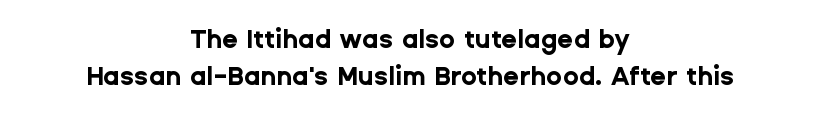
The image shows 26 px bold type, upright; set centered, normal line spacing (1.44x), normal letter spacing, not underlined.
